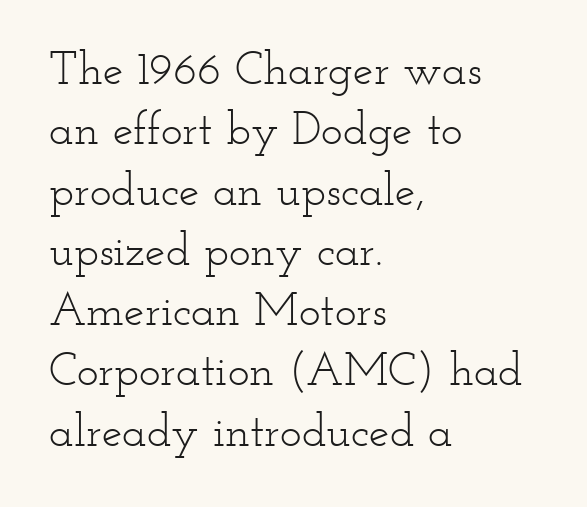
{"serif": "yes", "italic": "no", "bold": "no", "weight": "light", "width": "wide", "stroke_contrast": "low", "x_height": "small", "monospaced": "no", "underline": "no", "align": "left", "line_spacing": "normal", "line_spacing_ratio": 1.31, "letter_spacing": "normal", "letter_spacing_em": 0.0, "glyph_px": 46}
